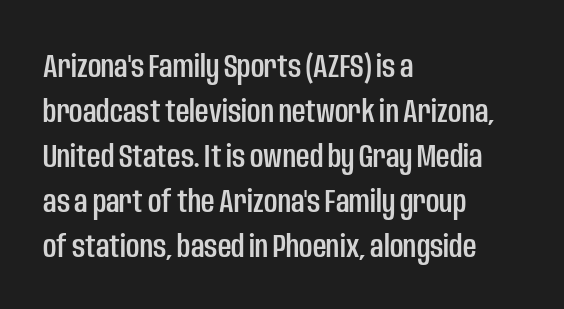
{"serif": "no", "italic": "no", "width": "condensed", "stroke_contrast": "low", "x_height": "large", "monospaced": "no", "underline": "no", "align": "left", "line_spacing": "normal", "line_spacing_ratio": 1.36, "letter_spacing": "normal", "letter_spacing_em": 0.0, "glyph_px": 33}
